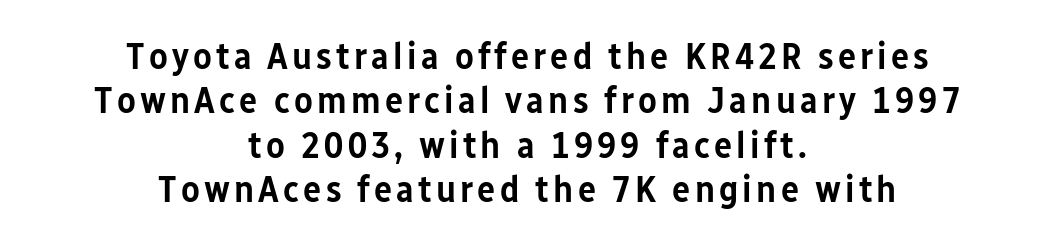
{"serif": "no", "italic": "no", "bold": "semi", "weight": "semibold", "width": "condensed", "stroke_contrast": "low", "x_height": "medium", "monospaced": "no", "underline": "no", "align": "center", "line_spacing_ratio": 1.17, "glyph_px": 38}
